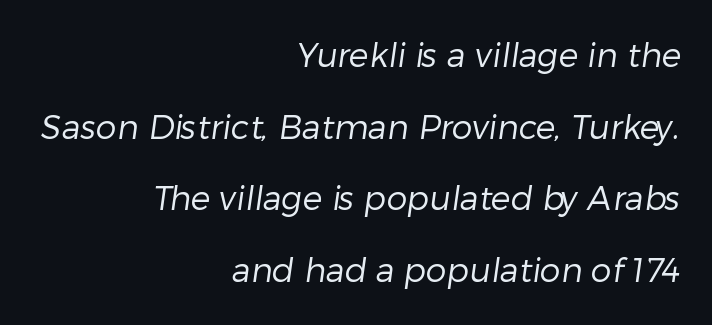
{"serif": "no", "bold": "no", "weight": "regular", "width": "normal", "stroke_contrast": "low", "x_height": "medium", "monospaced": "no", "underline": "no", "align": "right", "line_spacing": "loose", "line_spacing_ratio": 2.17, "letter_spacing": "normal", "letter_spacing_em": 0.0, "glyph_px": 33}
